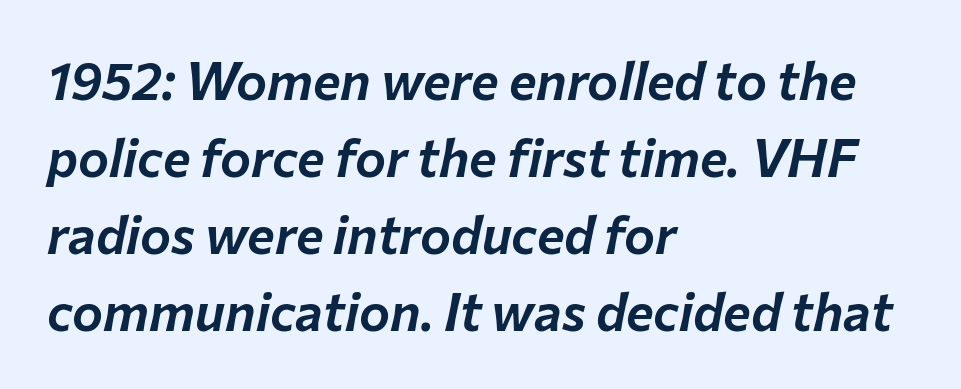
The image shows 52 px text type, italic (leaning right); set left-aligned, normal line spacing (1.48x), normal letter spacing, not underlined; low stroke contrast and a medium x-height.
